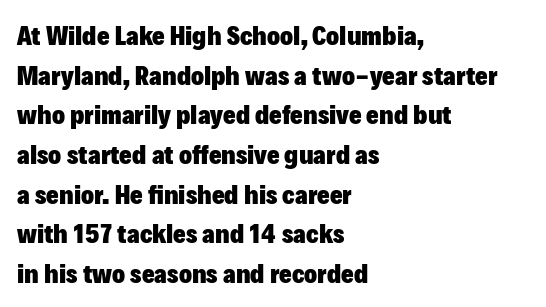
The glyphs are unaccompanied by any horizontal stroke below them. The characters look thick and weighty, a clear bold. Horizontally, the lines are justified to the leading edge only. Successive baselines arrive at the customary interval. Ordinary non-slanted type is in use.
